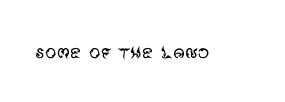
Q: Is the text bold? A: No.
Q: Is the text italic (slanted)? A: No, it is upright.
Q: Is the text underlined? A: No.
Q: Is the spacing between letters normal or unusually wide? A: Normal.
